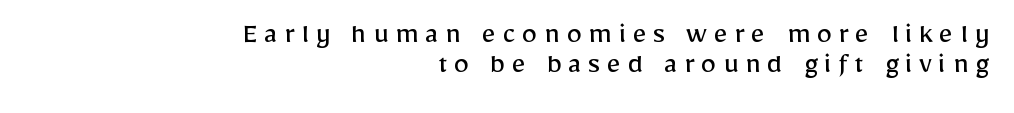
The image shows 31 px regular-weight sans-serif type, upright; set right-aligned, tight line spacing (0.98x), unusually wide letter spacing (+0.21 em), not underlined; low stroke contrast and a medium x-height.
